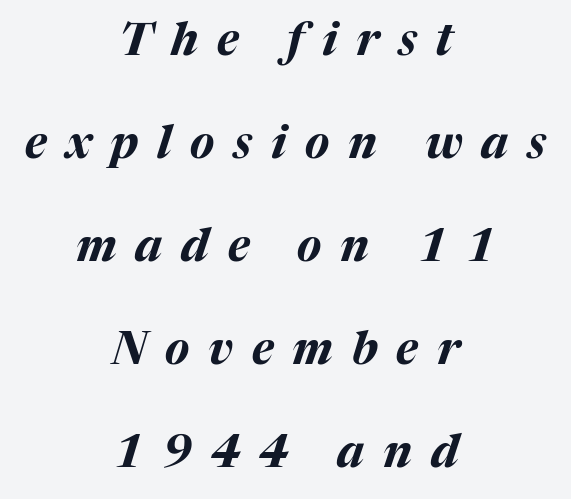
Q: Is the text bold? A: Yes.
Q: Is the text italic (slanted)? A: Yes, it leans right by about 17 degrees.
Q: Is the text underlined? A: No.
Q: How is the paragraph aligned? A: Centered.
Q: Is the spacing between letters normal or unusually wide? A: Unusually wide.
Q: Is the spacing between lines tight, normal or loose? A: Loose.
Q: Width (condensed, normal, or wide)? A: Normal.
Q: Stroke contrast? A: Medium.
Q: x-height? A: Medium.
Q: Monospaced? A: No.
